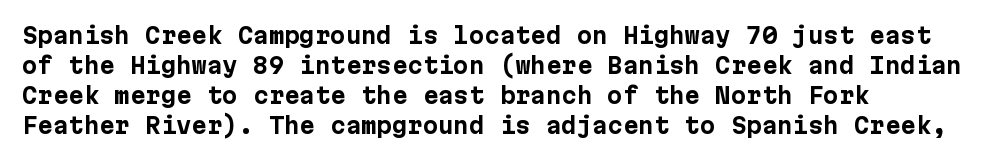
The image shows 22 px bold type, upright; set left-aligned, normal line spacing (1.36x), normal letter spacing, not underlined.
